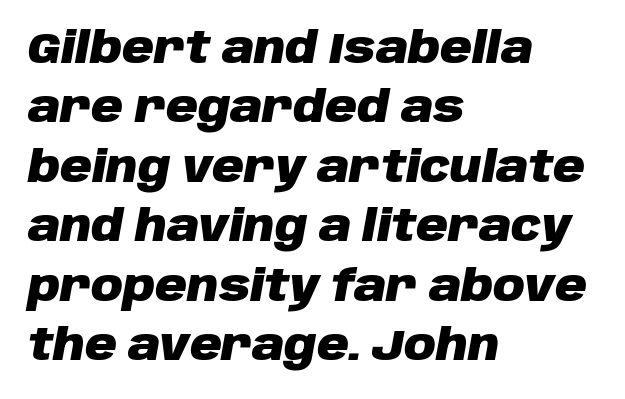
Each row of text sits above clean, open space. The passage shown has conventional tracking throughout. Normally led — the rows are evenly, conventionally spaced. Quick note: italic. Notice how the passage keeps a crisp vertical edge on the left only.
